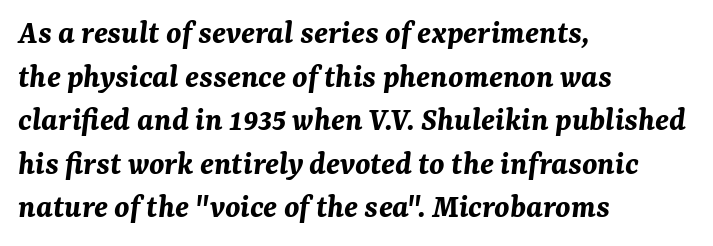
{"italic": "yes", "lean": "right", "slant_degrees": 7, "bold": "yes", "weight": "bold", "width": "normal", "stroke_contrast": "medium", "x_height": "medium", "monospaced": "no", "underline": "no", "align": "left", "line_spacing": "normal", "line_spacing_ratio": 1.28, "letter_spacing": "normal", "letter_spacing_em": 0.0, "glyph_px": 34}
